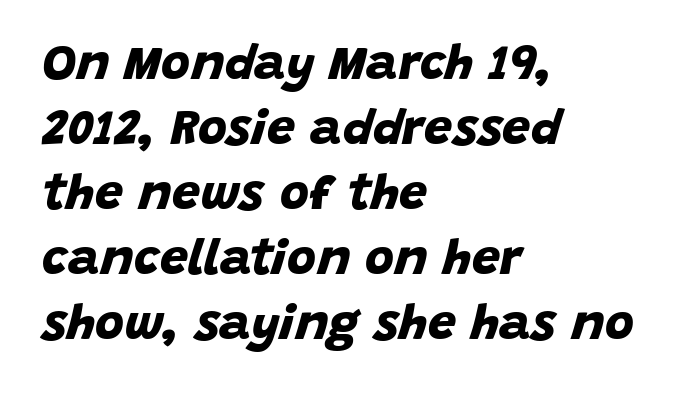
Look at the stroke-to-counter ratio: heavy, a bold. In terms of letterform style, serifs are entirely absent. Do the characters align in a grid? No, the font is proportional. Nobody drew a line under any word here. Here the glyphs are tracked normally, forming tight word shapes.
